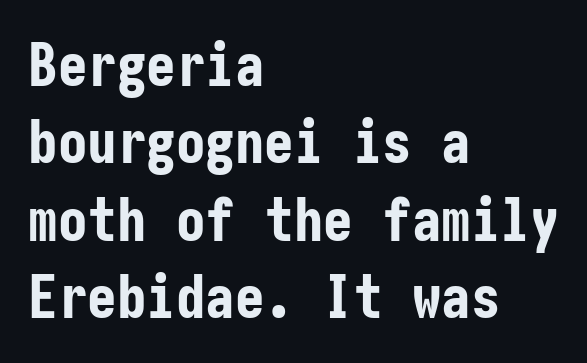
The horizontal fit of the characters is conventional and even. Unlike a traditional serif, this face leaves its strokes unadorned. The lines sit at an ordinary, default distance from one another. The letters stand upright; this is a roman face.
